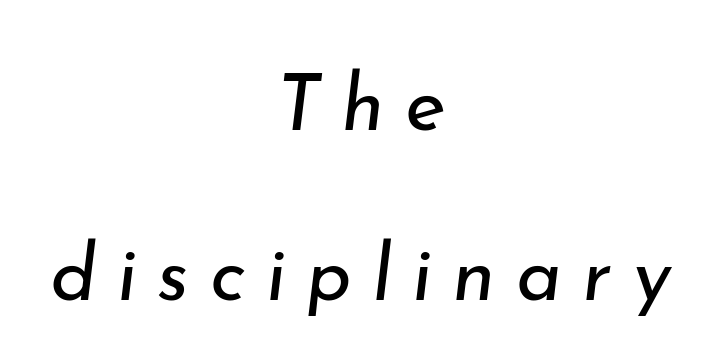
Casual observation: everything's sitting right in the middle. The leading is generous, giving the passage an open texture. Vertical stems look standard width or narrower in stroke. This rendering widens character spacing well past its baseline value. The string is rendered with underlining switched off. Rendered with sloped, italic letterforms.
